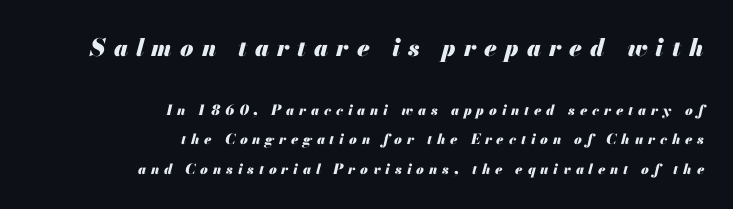
The image shows 24 px bold type, italic (leaning right); set right-aligned, loose line spacing (2.11x), unusually wide letter spacing (+0.34 em), not underlined; the first (top) block is 1.71x larger.
